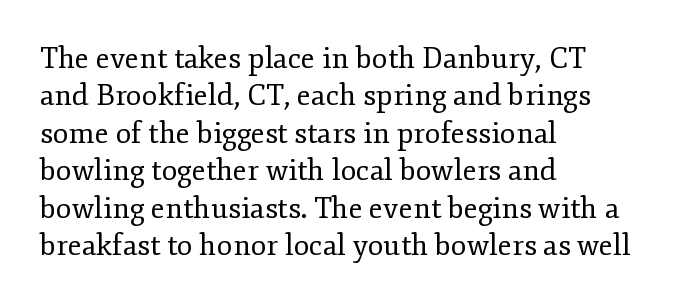
The image shows 29 px regular-weight serif type, upright; set left-aligned, normal line spacing (1.29x), normal letter spacing, not underlined; low stroke contrast and a small x-height.
